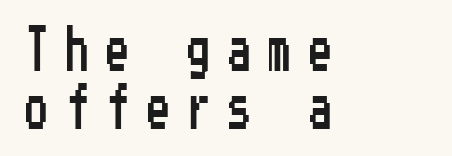
Q: Is the text italic (slanted)? A: No, it is upright.
Q: Is the typeface a serif or a sans-serif typeface? A: Sans-serif.
Q: Is the text underlined? A: No.
Q: How is the paragraph aligned? A: Left-aligned.
Q: Is the spacing between letters normal or unusually wide? A: Unusually wide.
Q: Is the spacing between lines tight, normal or loose? A: Normal.
Q: Width (condensed, normal, or wide)? A: Condensed.
Q: Stroke contrast? A: Low.
Q: x-height? A: Medium.
